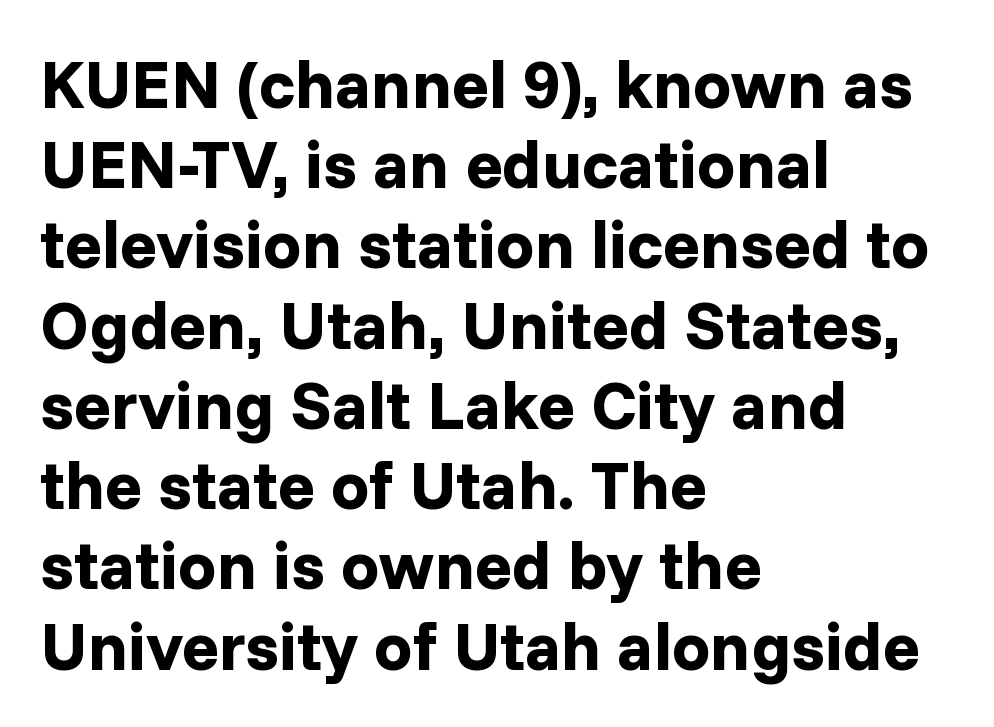
A dark, heavy texture on the line: the type is bold. Unlike a traditional serif, this face leaves its strokes unadorned. The rendering keeps characters at their native spacing. This is roman type, the default non-slanted kind. This rendering uses left alignment, leaving the right contour irregular. Think of a printed novel: that variable character pitch is what you see here.
